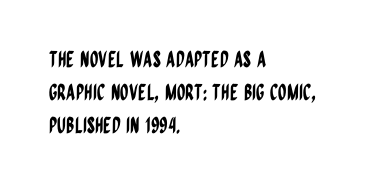
Q: Is the text italic (slanted)? A: No, it is upright.
Q: Is the text underlined? A: No.
Q: How is the paragraph aligned? A: Left-aligned.
Q: Is the spacing between letters normal or unusually wide? A: Normal.
Q: Is the spacing between lines tight, normal or loose? A: Normal.
